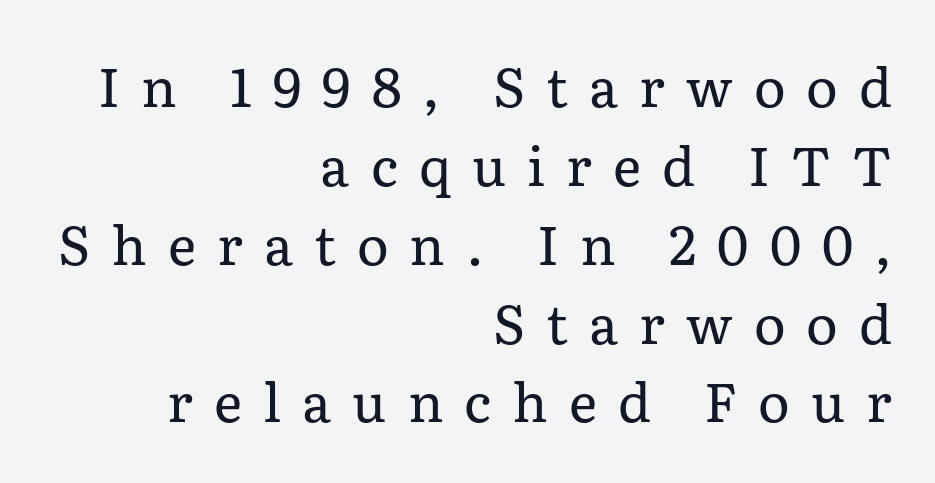
Q: Is the text bold? A: No.
Q: Is the text italic (slanted)? A: No, it is upright.
Q: Is the typeface a serif or a sans-serif typeface? A: Serif.
Q: Is the text underlined? A: No.
Q: How is the paragraph aligned? A: Right-aligned.
Q: Is the spacing between letters normal or unusually wide? A: Unusually wide.
Q: Is the spacing between lines tight, normal or loose? A: Normal.
Q: Width (condensed, normal, or wide)? A: Normal.
Q: Stroke contrast? A: Low.
Q: x-height? A: Medium.
Q: Monospaced? A: No.
